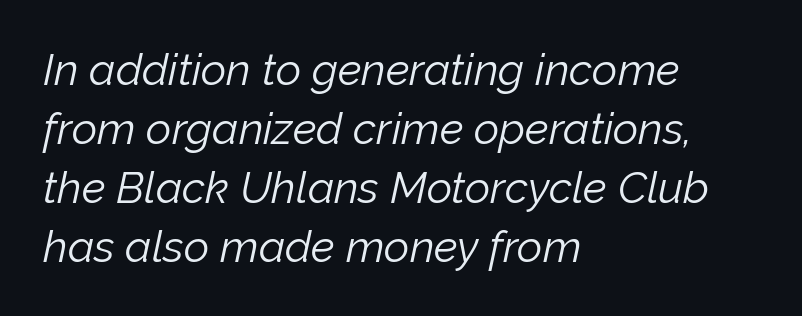
{"italic": "yes", "lean": "right", "slant_degrees": 12, "bold": "no", "weight": "light", "width": "normal", "stroke_contrast": "low", "x_height": "medium", "monospaced": "no", "underline": "no", "align": "left", "line_spacing": "normal", "line_spacing_ratio": 1.34, "letter_spacing": "normal", "letter_spacing_em": 0.0, "glyph_px": 44}
